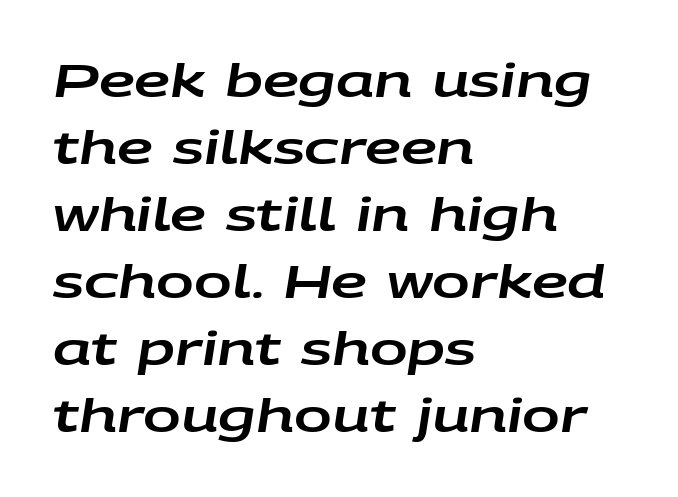
The image shows 45 px wide type, italic (leaning right); set left-aligned, normal line spacing (1.49x), normal letter spacing, not underlined; low stroke contrast and a large x-height.
